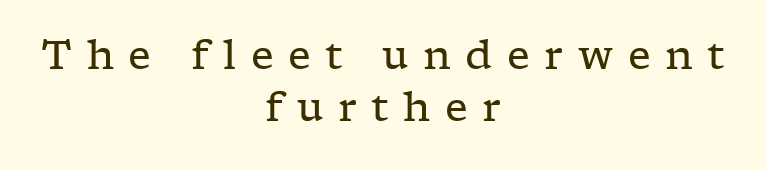
On a weight scale, this lands at 450 or below. In terms of letterform style, serifs are clearly present. Vertical spacing — default. Do the letters lean? They stand straight.
